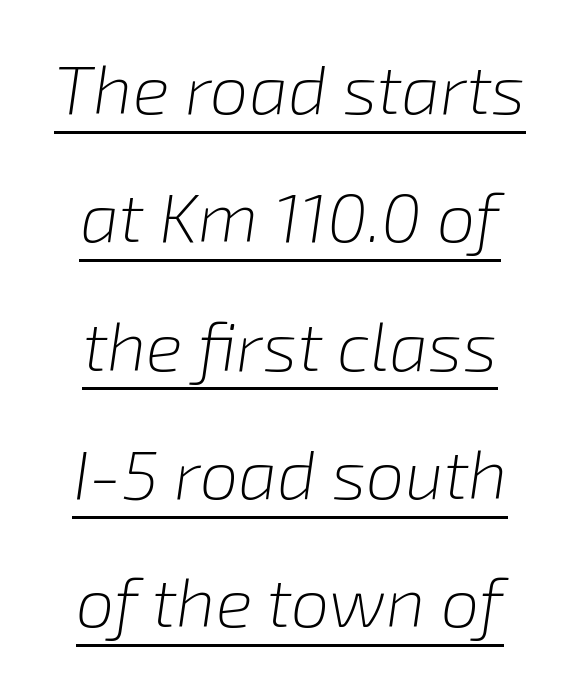
Weight class: somewhere from thin through regular. It's the slanting kind of type. Students, note that the glyphs here touch the page at normal intervals. The typesetter has applied underlining to the passage shown. You could not count columns in this text — the font is proportionally spaced.
